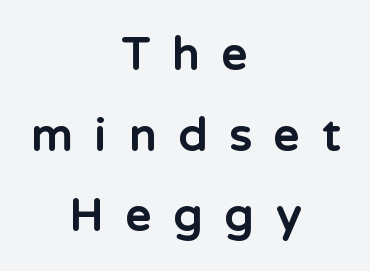
{"serif": "no", "italic": "no", "bold": "yes", "weight": "bold", "width": "normal", "stroke_contrast": "low", "x_height": "medium", "monospaced": "no", "underline": "no", "align": "center", "line_spacing_ratio": 1.79, "letter_spacing": "wide", "letter_spacing_em": 0.5, "glyph_px": 45}
